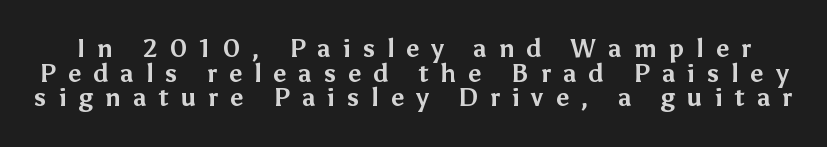
Q: Is the text bold? A: Yes.
Q: Is the text italic (slanted)? A: No, it is upright.
Q: Is the text underlined? A: No.
Q: Is the spacing between letters normal or unusually wide? A: Unusually wide.
Q: Is the spacing between lines tight, normal or loose? A: Tight.
